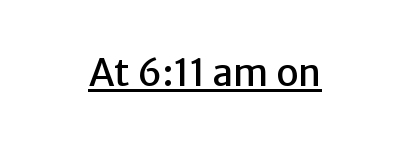
You can tell it's not italic because the verticals are truly vertical. This rendering leaves character spacing at its baseline value. The typeface chosen for these lines omits serifs. Descenders here cross a horizontal rule under the line. The passage shown is typed in a proportional face where columns would drift. Visually the block forms a symmetrical silhouette, jagged on both flanks.
